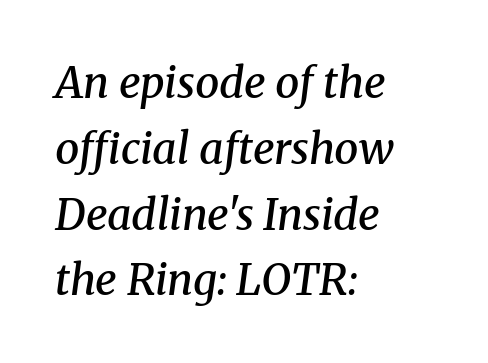
Weight: semibold (demi). Leading: standard. Nothing unusual about the tracking: characters are spaced as the font intends. Proportional: the letters do not fall into vertical columns. Visually the block forms a straight wall on the left and a jagged coastline on the right.
